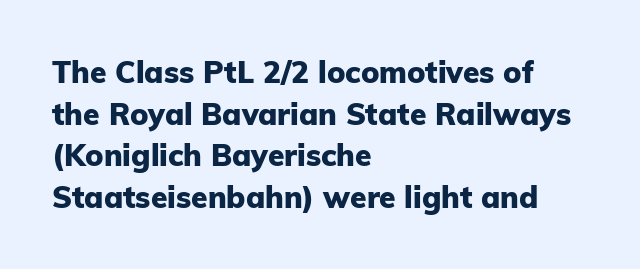
Typographically, this falls in the sans-serif category. Note the varied advance widths — an 'i' is clearly narrower than an 'm'. The setting favours the left margin, as ordinary paragraphs usually do. Glyph-to-glyph distance matches everyday printed text. The axis of the letterforms is exactly vertical. The passage shown is emphatically bold.
